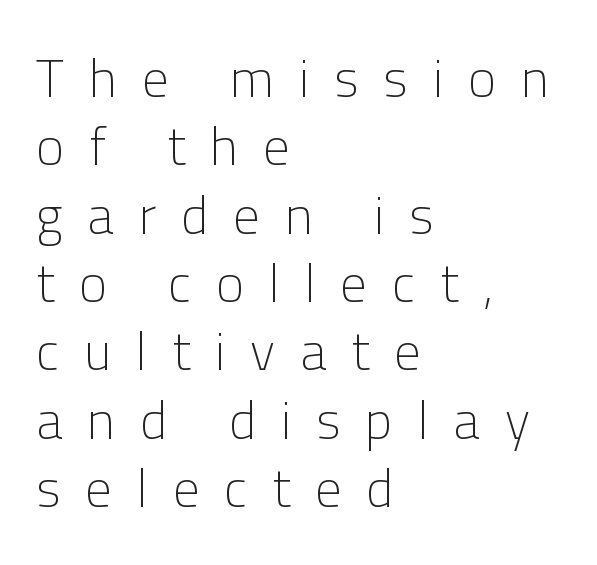
Q: Is the text bold? A: No.
Q: Is the text italic (slanted)? A: No, it is upright.
Q: Is the typeface a serif or a sans-serif typeface? A: Sans-serif.
Q: Is the text underlined? A: No.
Q: How is the paragraph aligned? A: Left-aligned.
Q: Is the spacing between letters normal or unusually wide? A: Unusually wide.
Q: Is the spacing between lines tight, normal or loose? A: Normal.
Q: Width (condensed, normal, or wide)? A: Normal.
Q: Stroke contrast? A: Low.
Q: x-height? A: Medium.
Q: Monospaced? A: No.
